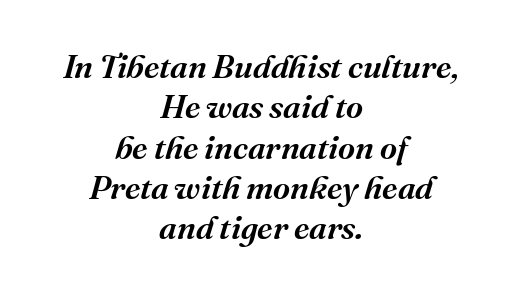
Q: Is the text italic (slanted)? A: Yes, it leans right by about 16 degrees.
Q: Is the typeface a serif or a sans-serif typeface? A: Serif.
Q: Is the text underlined? A: No.
Q: How is the paragraph aligned? A: Centered.
Q: Is the spacing between letters normal or unusually wide? A: Normal.
Q: Width (condensed, normal, or wide)? A: Normal.
Q: Stroke contrast? A: Medium.
Q: x-height? A: Medium.
Q: Monospaced? A: No.
